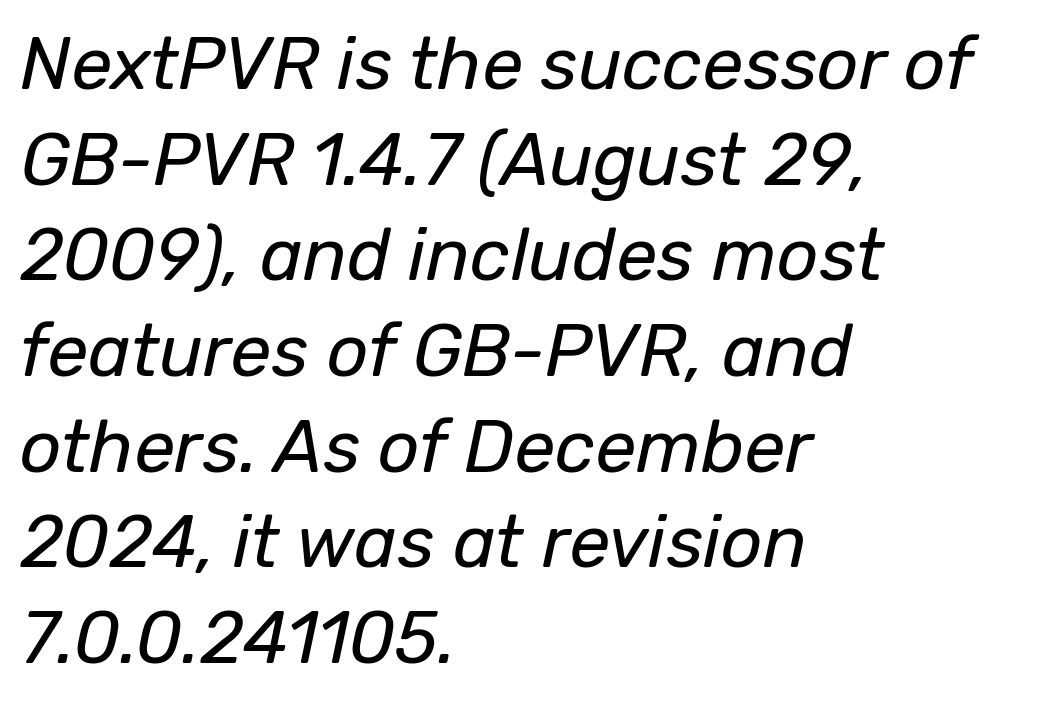
Q: Is the text bold? A: No.
Q: Is the text italic (slanted)? A: Yes, it leans right by about 12 degrees.
Q: Is the text underlined? A: No.
Q: How is the paragraph aligned? A: Left-aligned.
Q: Is the spacing between letters normal or unusually wide? A: Normal.
Q: Is the spacing between lines tight, normal or loose? A: Normal.
Q: Width (condensed, normal, or wide)? A: Normal.
Q: Stroke contrast? A: Low.
Q: x-height? A: Medium.
Q: Monospaced? A: No.
